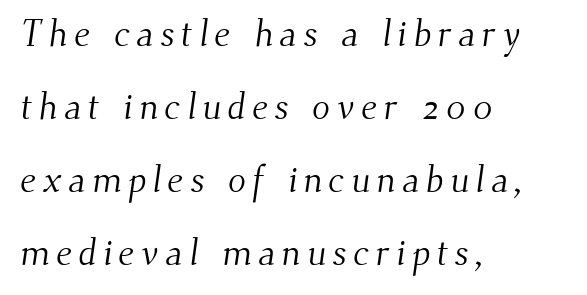
Q: Is the text bold? A: No.
Q: Is the typeface a serif or a sans-serif typeface? A: Serif.
Q: Is the text underlined? A: No.
Q: How is the paragraph aligned? A: Left-aligned.
Q: Is the spacing between lines tight, normal or loose? A: Loose.
Q: Width (condensed, normal, or wide)? A: Normal.
Q: Stroke contrast? A: Medium.
Q: x-height? A: Small.
Q: Monospaced? A: No.
